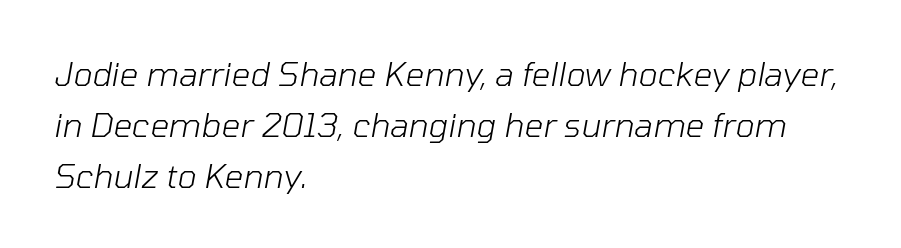
Each row of text sits above clean, open space. Leftover space on each line is placed entirely after the last word. When letters slant like this, we call the style italic. Regular leading.
